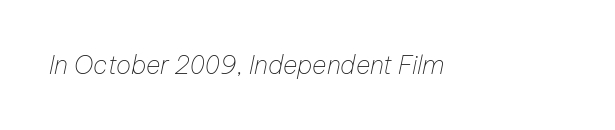
The image shows 25 px text type, italic (leaning right); set normal letter spacing, not underlined.
